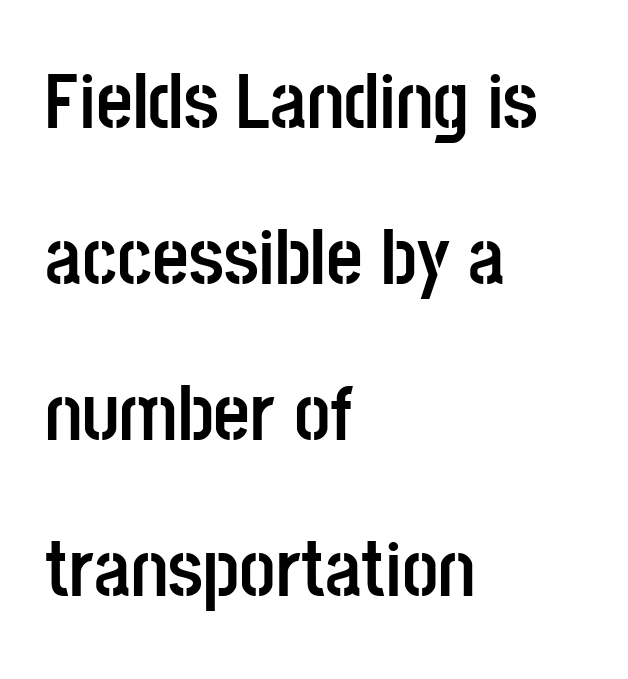
Q: Is the text bold? A: Yes.
Q: Is the text italic (slanted)? A: No, it is upright.
Q: Is the typeface a serif or a sans-serif typeface? A: Sans-serif.
Q: Is the text underlined? A: No.
Q: How is the paragraph aligned? A: Left-aligned.
Q: Is the spacing between letters normal or unusually wide? A: Normal.
Q: Is the spacing between lines tight, normal or loose? A: Loose.
Q: Width (condensed, normal, or wide)? A: Condensed.
Q: Stroke contrast? A: Low.
Q: x-height? A: Large.
Q: Monospaced? A: No.
